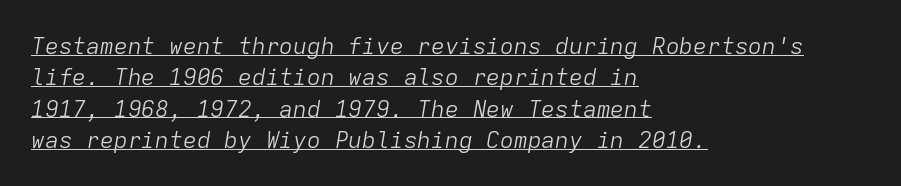
The image shows 23 px text type, italic (leaning right); set left-aligned, normal line spacing (1.36x), normal letter spacing, underlined.
